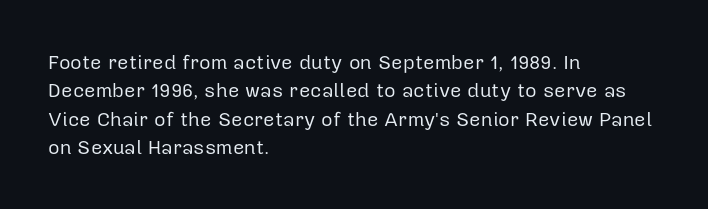
{"italic": "no", "bold": "no", "underline": "no", "align": "left", "line_spacing": "normal", "line_spacing_ratio": 1.42, "letter_spacing": "normal", "letter_spacing_em": 0.0, "glyph_px": 20}
